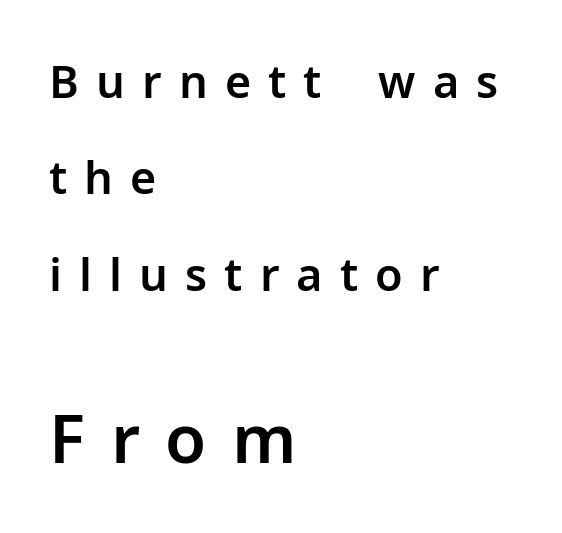
Q: Is the text italic (slanted)? A: No, it is upright.
Q: Is the typeface a serif or a sans-serif typeface? A: Sans-serif.
Q: Is the text underlined? A: No.
Q: How is the paragraph aligned? A: Left-aligned.
Q: Is the spacing between letters normal or unusually wide? A: Unusually wide.
Q: Is the spacing between lines tight, normal or loose? A: Loose.
Q: Which block of text is set in a larger size, the first (top) or the second (bottom)? A: The second (bottom) one.
Q: Width (condensed, normal, or wide)? A: Normal.
Q: Stroke contrast? A: Low.
Q: x-height? A: Medium.
Q: Monospaced? A: No.
